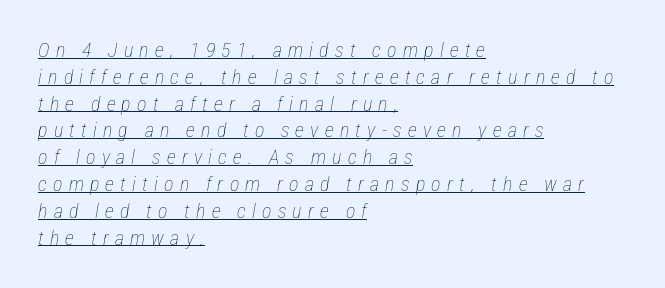
The image shows 20 px text type, italic (leaning right); set left-aligned, normal line spacing (1.34x), unusually wide letter spacing (+0.31 em), underlined.
